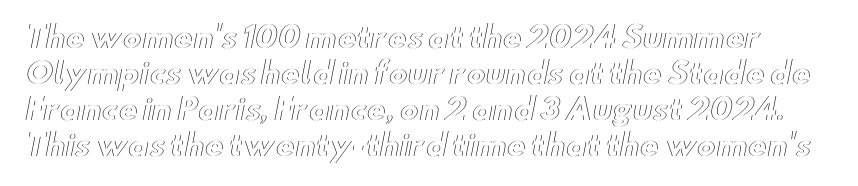
Does extra space separate the letters? No, they use regular spacing. Descenders are the only things crossing below the line. Spacing verdict: proportional, widths tailored to each character.
